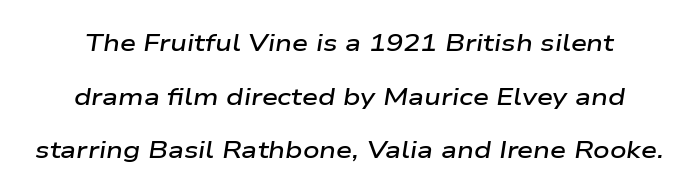
Q: Is the text bold? A: Semi-bold.
Q: Is the text italic (slanted)? A: Yes, it leans right by about 9 degrees.
Q: Is the text underlined? A: No.
Q: Is the spacing between letters normal or unusually wide? A: Normal.
Q: Is the spacing between lines tight, normal or loose? A: Loose.
